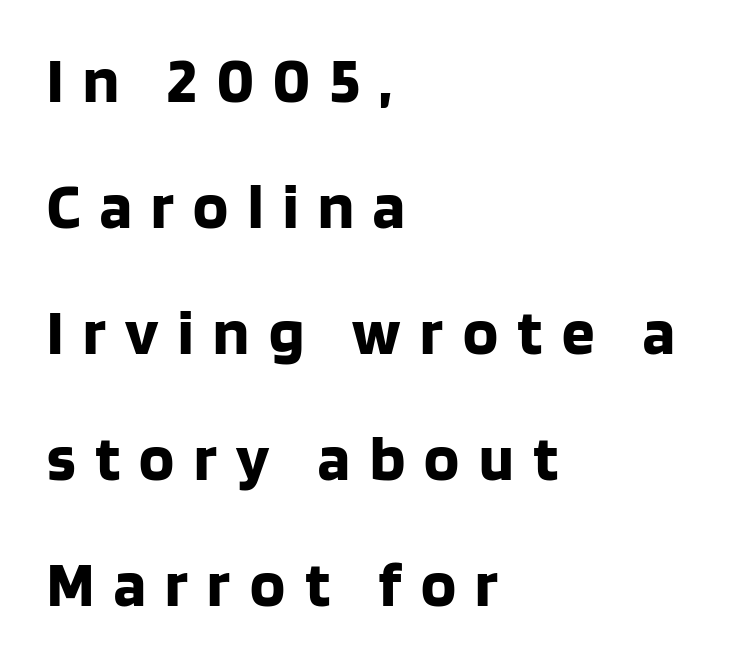
{"serif": "no", "italic": "no", "bold": "yes", "weight": "bold", "width": "normal", "stroke_contrast": "low", "x_height": "large", "monospaced": "no", "underline": "no", "align": "left", "line_spacing": "loose", "line_spacing_ratio": 1.94, "letter_spacing": "wide", "letter_spacing_em": 0.3, "glyph_px": 65}
